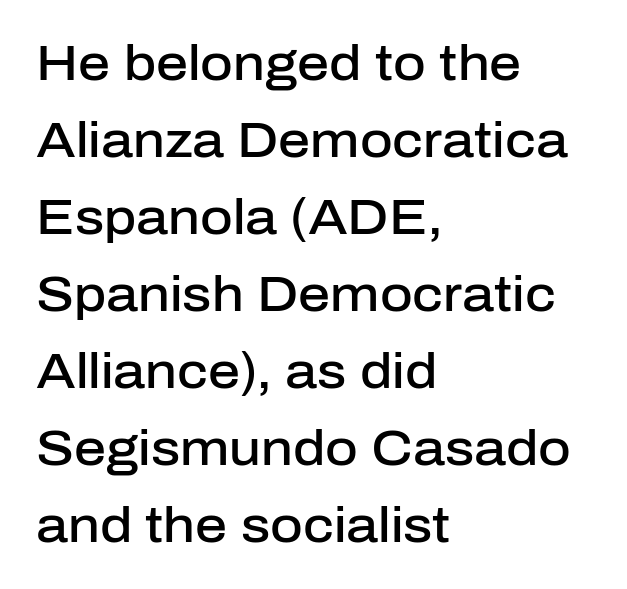
{"serif": "no", "italic": "no", "bold": "semi", "weight": "semibold", "width": "normal", "stroke_contrast": "low", "x_height": "medium", "monospaced": "no", "underline": "no", "align": "left", "line_spacing": "normal", "line_spacing_ratio": 1.54, "letter_spacing": "normal", "letter_spacing_em": 0.0, "glyph_px": 50}
